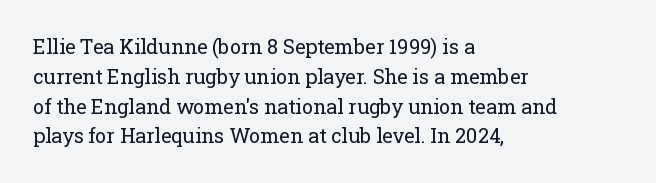
{"italic": "no", "bold": "no", "underline": "no", "align": "left", "line_spacing": "normal", "line_spacing_ratio": 1.49, "letter_spacing": "normal", "letter_spacing_em": 0.0, "glyph_px": 20}
